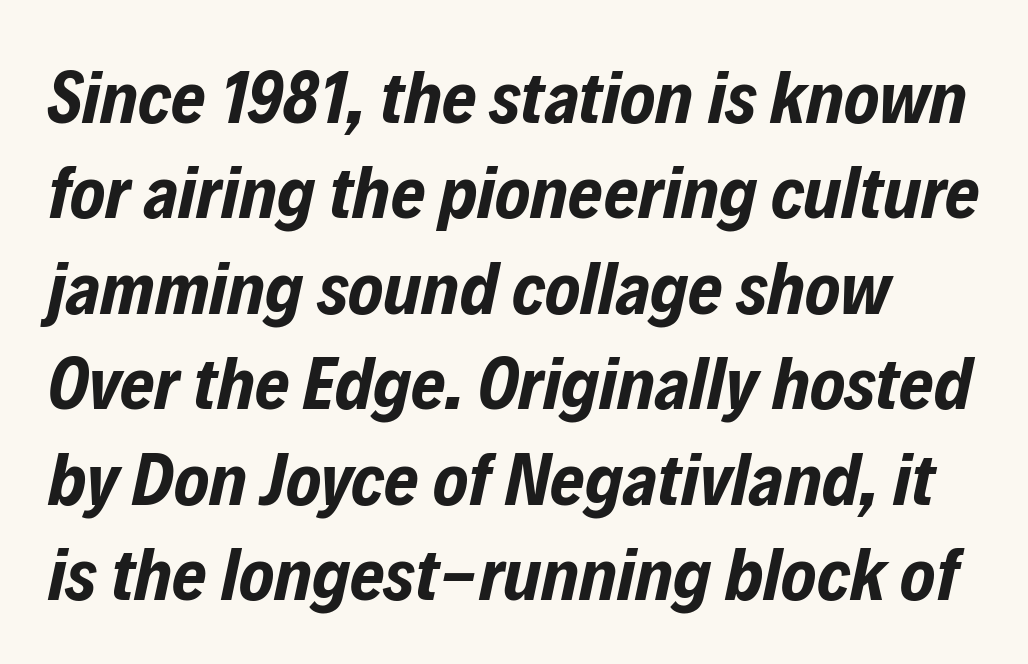
Q: Is the text bold? A: Yes.
Q: Is the text italic (slanted)? A: Yes, it leans right by about 12 degrees.
Q: Is the text underlined? A: No.
Q: Is the spacing between letters normal or unusually wide? A: Normal.
Q: Is the spacing between lines tight, normal or loose? A: Normal.
Q: Width (condensed, normal, or wide)? A: Condensed.
Q: Stroke contrast? A: Low.
Q: x-height? A: Medium.
Q: Monospaced? A: No.
